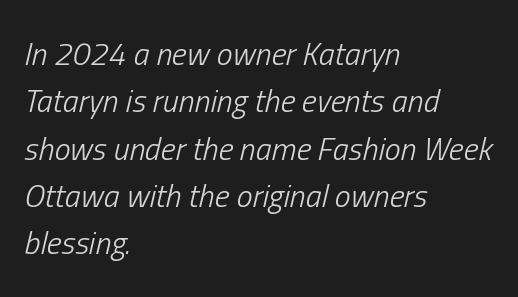
Q: Is the text bold? A: No.
Q: Is the text italic (slanted)? A: Yes, it leans right by about 13 degrees.
Q: Is the text underlined? A: No.
Q: How is the paragraph aligned? A: Left-aligned.
Q: Is the spacing between letters normal or unusually wide? A: Normal.
Q: Is the spacing between lines tight, normal or loose? A: Normal.
Q: Width (condensed, normal, or wide)? A: Condensed.
Q: Stroke contrast? A: Low.
Q: x-height? A: Medium.
Q: Monospaced? A: No.
